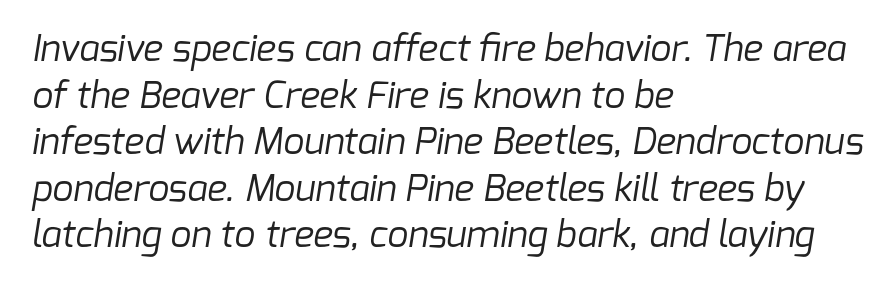
Q: Is the text bold? A: No.
Q: Is the typeface a serif or a sans-serif typeface? A: Sans-serif.
Q: Is the text underlined? A: No.
Q: How is the paragraph aligned? A: Left-aligned.
Q: Is the spacing between letters normal or unusually wide? A: Normal.
Q: Is the spacing between lines tight, normal or loose? A: Normal.
Q: Width (condensed, normal, or wide)? A: Normal.
Q: Stroke contrast? A: Low.
Q: x-height? A: Medium.
Q: Monospaced? A: No.
